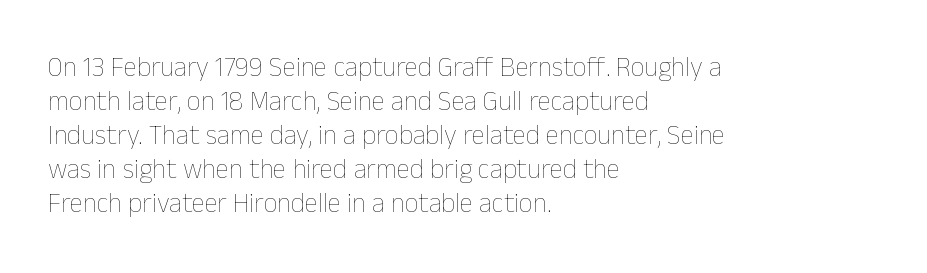
Vertically, the passage feels balanced, rows spaced as you'd expect. The strip under each line holds only bare page. Weight: in the light-to-regular range. Glyph-to-glyph distance matches everyday printed text.
